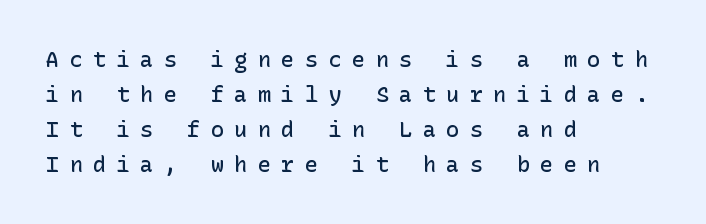
Q: Is the text bold? A: Semi-bold.
Q: Is the text italic (slanted)? A: No, it is upright.
Q: Is the text underlined? A: No.
Q: How is the paragraph aligned? A: Left-aligned.
Q: Is the spacing between letters normal or unusually wide? A: Unusually wide.
Q: Is the spacing between lines tight, normal or loose? A: Normal.
